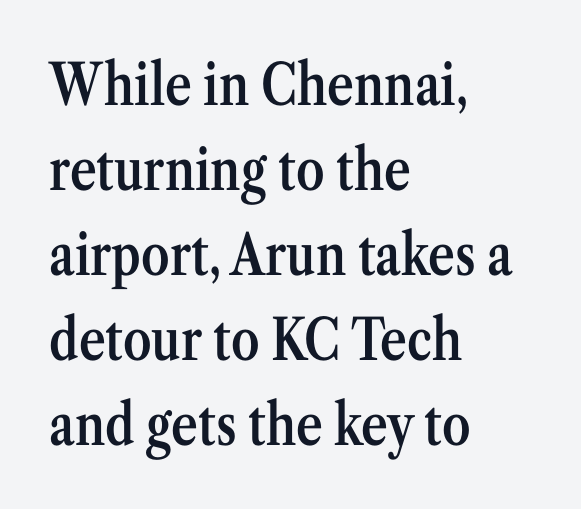
{"serif": "yes", "italic": "no", "bold": "semi", "weight": "semibold", "width": "condensed", "stroke_contrast": "medium", "x_height": "medium", "monospaced": "no", "underline": "no", "align": "left", "line_spacing": "normal", "line_spacing_ratio": 1.49, "letter_spacing": "normal", "letter_spacing_em": 0.0, "glyph_px": 57}
